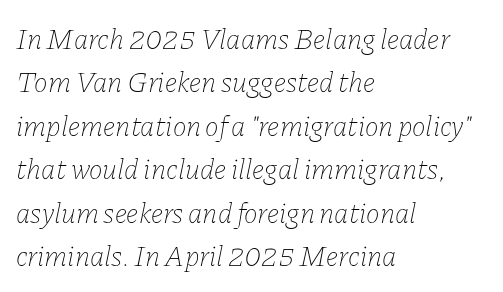
{"italic": "yes", "lean": "right", "slant_degrees": 11, "bold": "no", "weight": "thin", "width": "normal", "stroke_contrast": "low", "x_height": "medium", "monospaced": "no", "underline": "no", "align": "left", "line_spacing": "normal", "line_spacing_ratio": 1.5, "letter_spacing": "normal", "letter_spacing_em": 0.0, "glyph_px": 29}
